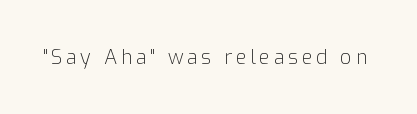
{"italic": "no", "bold": "no", "underline": "no", "glyph_px": 20}
